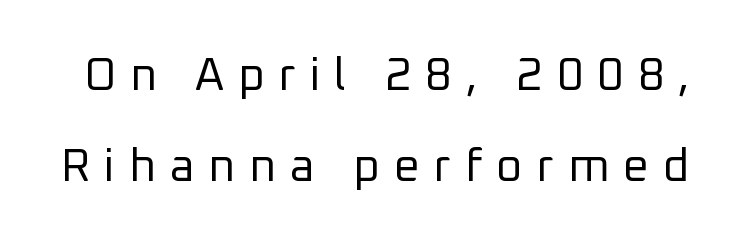
The image shows 46 px regular-weight sans-serif type, upright; set loose line spacing (1.97x), unusually wide letter spacing (+0.3 em), not underlined; low stroke contrast and a medium x-height.
